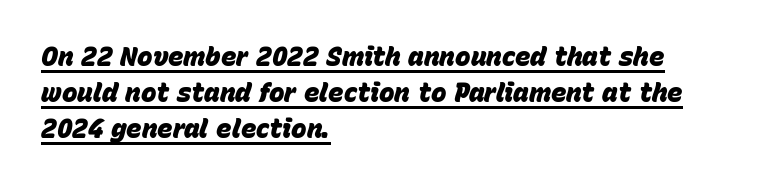
The paragraph shown leans on its left margin. Is there much room between lines? A standard amount, neither cramped nor airy. Like a heading marked for emphasis, these lines bear an underscore. The letterforms sit shoulder to shoulder at normal distance.
